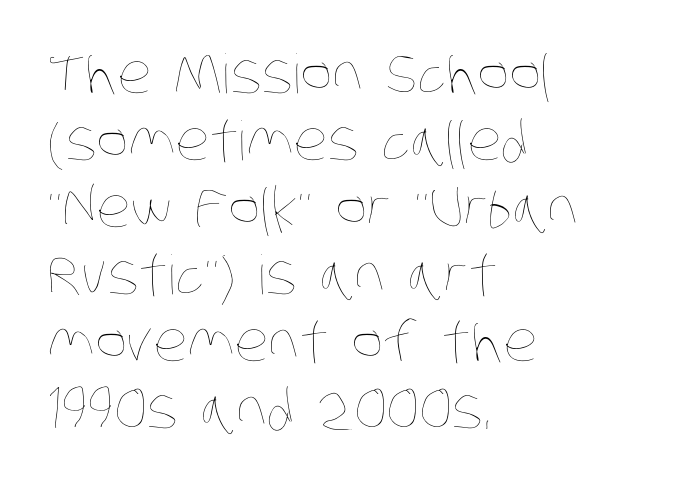
Q: Is the text bold? A: No.
Q: Is the text underlined? A: No.
Q: How is the paragraph aligned? A: Left-aligned.
Q: Is the spacing between letters normal or unusually wide? A: Normal.
Q: Width (condensed, normal, or wide)? A: Condensed.
Q: Stroke contrast? A: Low.
Q: x-height? A: Large.
Q: Monospaced? A: No.
